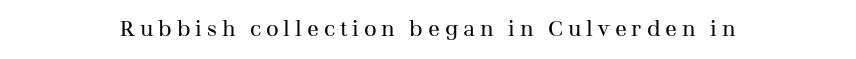
The image shows 22 px text type, upright; set unusually wide letter spacing (+0.22 em), not underlined.
